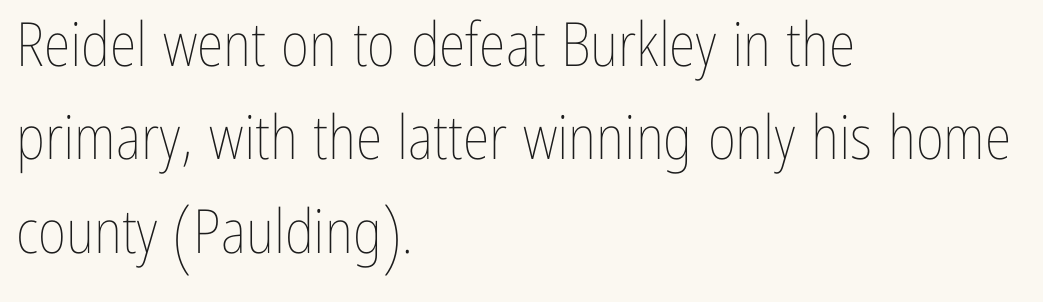
Each row of text sits above clean, open space. The specimen reads as upright at a glance. Inter-character spacing is left at the font's built-in metrics. The block of text has a typical density, with ordinary space between rows. The rendering anchors every line to the left-hand side.
